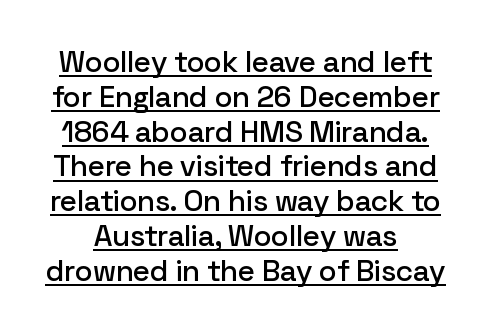
Q: Is the text italic (slanted)? A: No, it is upright.
Q: Is the typeface a serif or a sans-serif typeface? A: Sans-serif.
Q: Is the text underlined? A: Yes.
Q: Is the spacing between letters normal or unusually wide? A: Normal.
Q: Width (condensed, normal, or wide)? A: Normal.
Q: Stroke contrast? A: Low.
Q: x-height? A: Medium.
Q: Monospaced? A: No.
